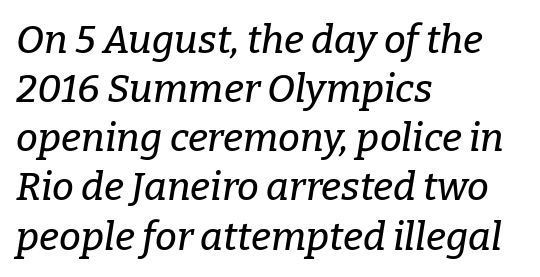
Note the varied advance widths — an 'i' is clearly narrower than an 'm'. Small tapered or slab feet sit at the stroke ends, so this counts as serif. These lines were composed using italics. Tracking here is standard; glyphs follow each other at the usual distance.
